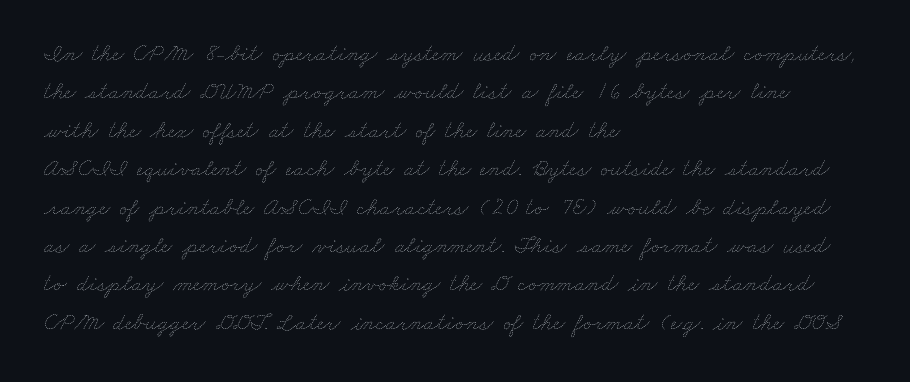
The image shows 24 px text type; set left-aligned, normal line spacing (1.6x), normal letter spacing, not underlined.
